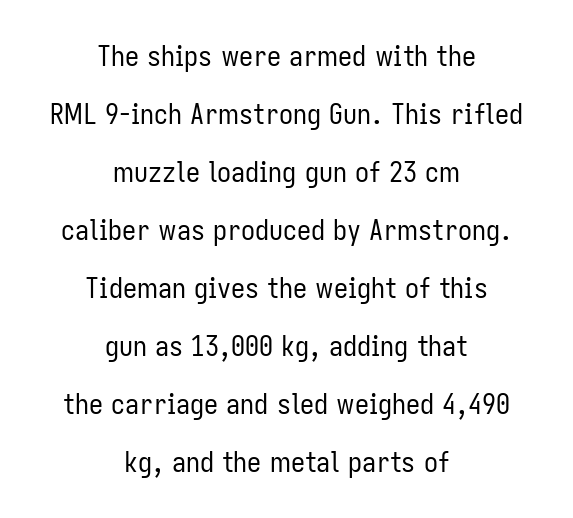
Italic? Not at all — the glyphs are vertical. The gap between lines stays unmarked. Bold? No — there's no thickening of the strokes. Short note: letters normally spaced. Leading: increased.
